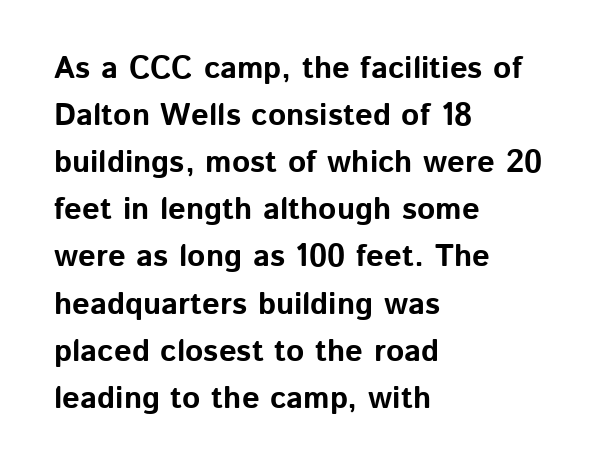
{"serif": "no", "italic": "no", "bold": "yes", "weight": "bold", "width": "normal", "stroke_contrast": "low", "x_height": "medium", "monospaced": "no", "underline": "no", "align": "left", "line_spacing": "normal", "line_spacing_ratio": 1.52, "letter_spacing": "normal", "letter_spacing_em": 0.0, "glyph_px": 31}
